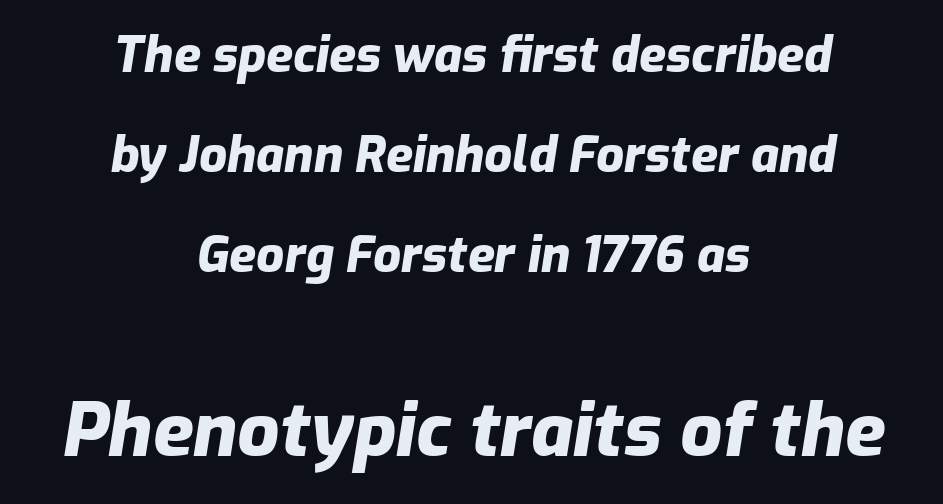
{"italic": "yes", "lean": "right", "slant_degrees": 9, "bold": "yes", "weight": "heavy", "width": "normal", "stroke_contrast": "low", "x_height": "medium", "monospaced": "no", "underline": "no", "align": "center", "line_spacing": "loose", "line_spacing_ratio": 2.04, "letter_spacing": "normal", "letter_spacing_em": 0.0, "larger_block": "second", "size_ratio": 1.51, "glyph_px": 74}
